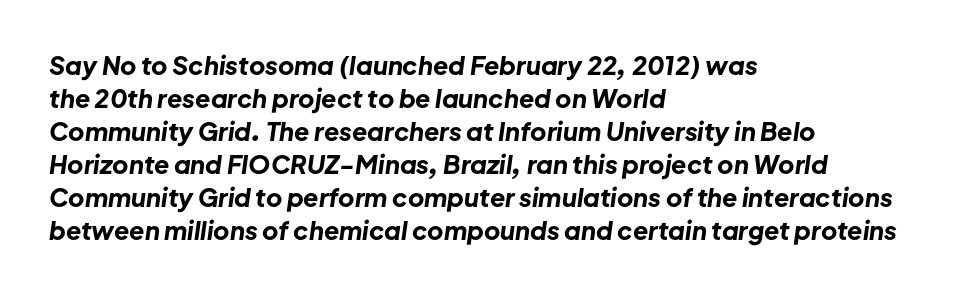
Words appear dense and cohesive because spacing is normal. Line starts are locked; line ends wander. These words are printed bold, with thick strokes throughout. Compared with typical paragraphs, the rows here are spaced about the same. The area under the type is left untouched.
